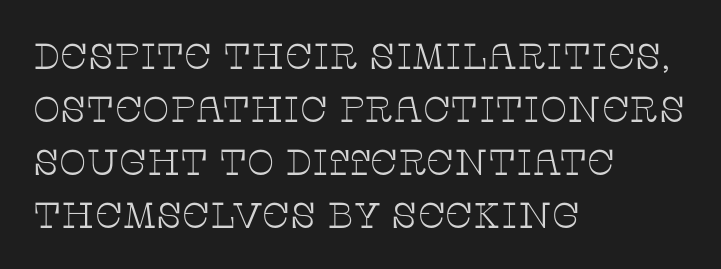
The image shows 36 px thin, wide serif type, upright; set left-aligned, normal line spacing (1.47x), normal letter spacing, not underlined; low stroke contrast and a large x-height.
